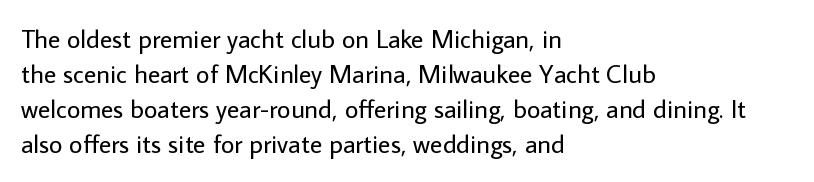
The image shows 26 px text type, upright; set left-aligned, normal line spacing (1.35x), normal letter spacing, not underlined.
